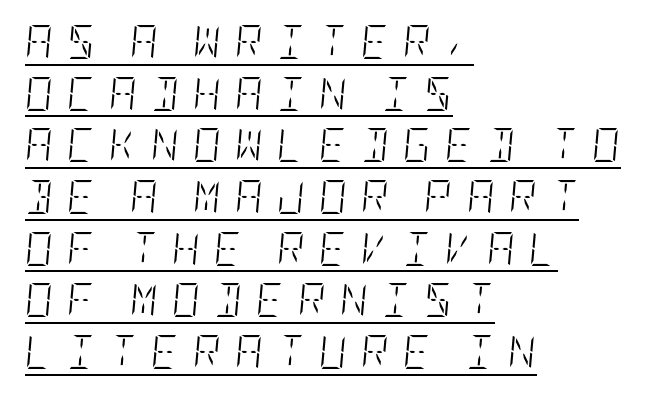
{"italic": "yes", "lean": "right", "slant_degrees": 5, "bold": "no", "weight": "light", "width": "condensed", "stroke_contrast": "low", "x_height": "large", "underline": "yes", "align": "left", "line_spacing": "normal", "line_spacing_ratio": 1.52, "letter_spacing": "wide", "letter_spacing_em": 0.42, "glyph_px": 34}
